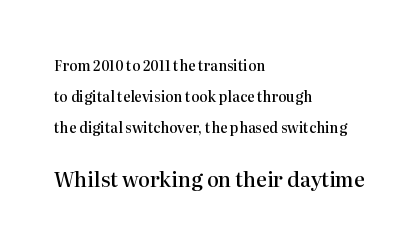
{"italic": "no", "bold": "semi", "underline": "no", "align": "left", "line_spacing": "loose", "line_spacing_ratio": 2.22, "letter_spacing": "normal", "letter_spacing_em": 0.0, "larger_block": "second", "size_ratio": 1.43, "glyph_px": 20}
